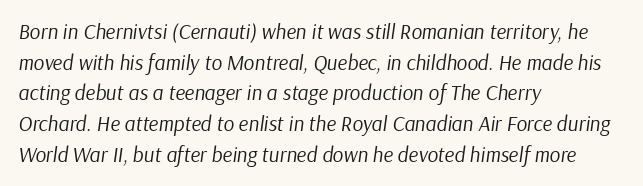
Q: Is the text bold? A: No.
Q: Is the text italic (slanted)? A: Yes, it leans right by about 9 degrees.
Q: Is the text underlined? A: No.
Q: How is the paragraph aligned? A: Left-aligned.
Q: Is the spacing between letters normal or unusually wide? A: Normal.
Q: Is the spacing between lines tight, normal or loose? A: Normal.
